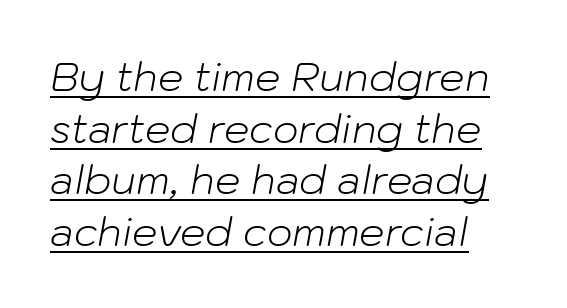
The image shows 40 px light type, italic (leaning right); set left-aligned, normal line spacing (1.29x), normal letter spacing, underlined; low stroke contrast and a medium x-height.
